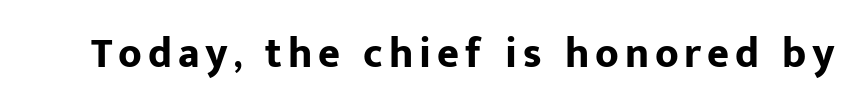
Q: Is the text bold? A: Yes.
Q: Is the text italic (slanted)? A: No, it is upright.
Q: Is the typeface a serif or a sans-serif typeface? A: Sans-serif.
Q: Is the text underlined? A: No.
Q: Width (condensed, normal, or wide)? A: Normal.
Q: Stroke contrast? A: Low.
Q: x-height? A: Medium.
Q: Monospaced? A: No.
